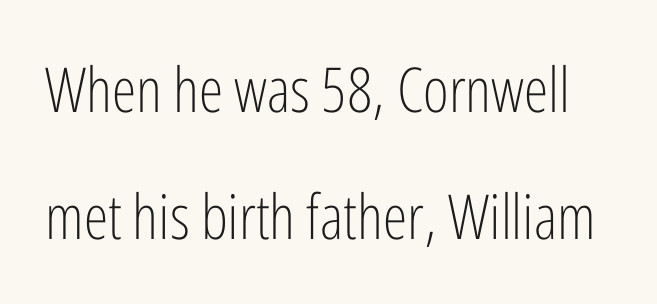
Q: Is the text bold? A: No.
Q: Is the text italic (slanted)? A: No, it is upright.
Q: Is the typeface a serif or a sans-serif typeface? A: Sans-serif.
Q: Is the text underlined? A: No.
Q: Is the spacing between letters normal or unusually wide? A: Normal.
Q: Is the spacing between lines tight, normal or loose? A: Loose.
Q: Width (condensed, normal, or wide)? A: Condensed.
Q: Stroke contrast? A: Low.
Q: x-height? A: Medium.
Q: Monospaced? A: No.
